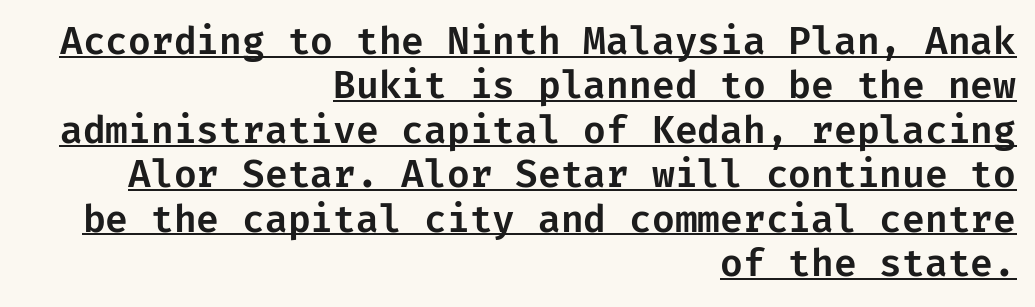
A typographer would call this underscored text. No extra tracking has been applied to these lines. Unlike a traditional serif, this face leaves its strokes unadorned. Designer's note — italics off, roman on.
